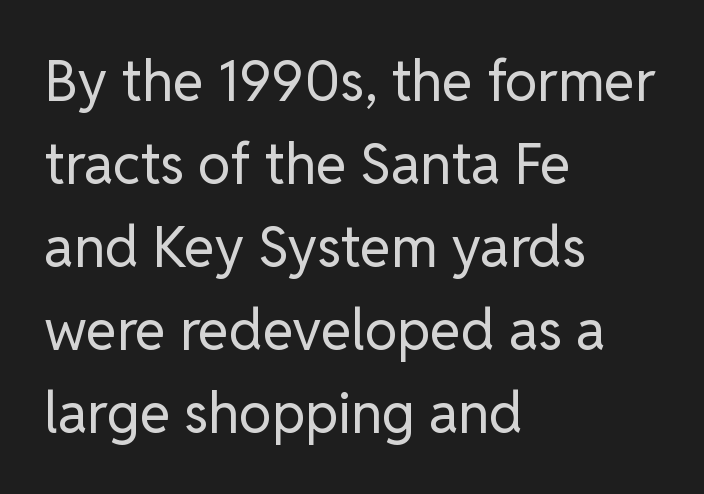
The letterforms sit at book weight or below. Honestly, there is no underline to notice here at all. Nobody touched the tracking dial on this one. The rendering uses a moderate line-height, typical for paragraphs. Does the lettering tilt? It doesn't — this is upright. This rendering uses left alignment, leaving the right contour irregular.
